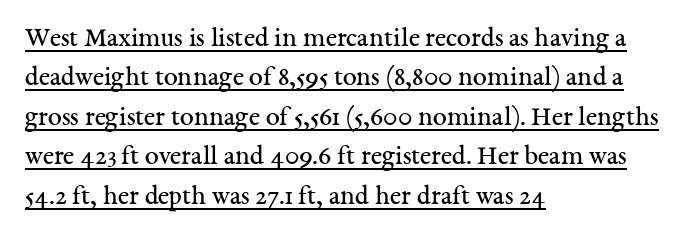
Regarding leading, the lines here are spaced in the standard way. Designer's note — italics off, roman on. Looks like regular typesetting: each glyph gets only the width it needs. One-word summary of the alignment: left.
